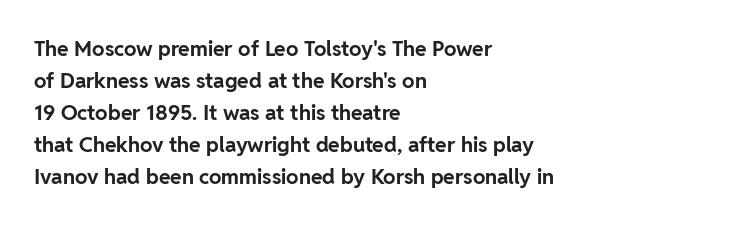
The image shows 21 px bold type, upright; set left-aligned, normal line spacing (1.52x), normal letter spacing, not underlined.
